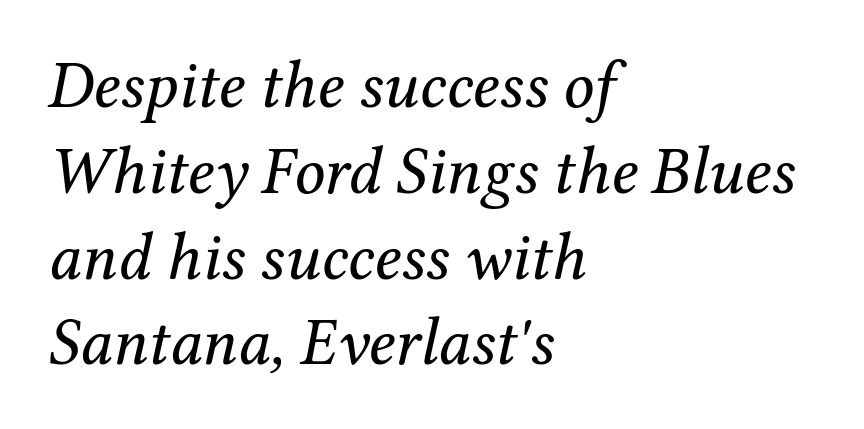
Q: Is the text bold? A: No.
Q: Is the text italic (slanted)? A: Yes, it leans right by about 12 degrees.
Q: Is the typeface a serif or a sans-serif typeface? A: Serif.
Q: Is the text underlined? A: No.
Q: How is the paragraph aligned? A: Left-aligned.
Q: Is the spacing between letters normal or unusually wide? A: Normal.
Q: Is the spacing between lines tight, normal or loose? A: Normal.
Q: Width (condensed, normal, or wide)? A: Normal.
Q: Stroke contrast? A: Medium.
Q: x-height? A: Medium.
Q: Monospaced? A: No.
